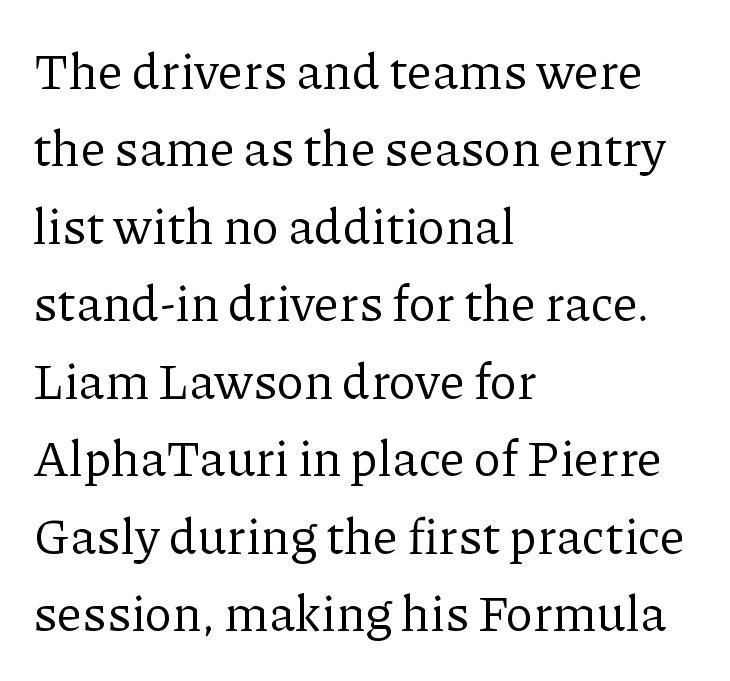
Posture: vertical. Compared with a centered layout, this one pins lines to the left instead. The foot of each line stays bare and open. This sample uses a serif face. Think standard paragraph weight, or any step lighter than that. You could not count columns in this text — the font is proportionally spaced.
